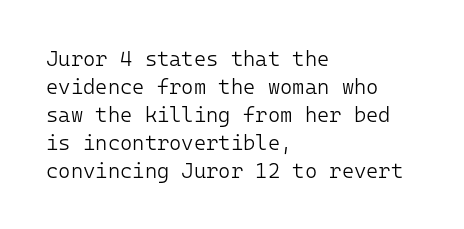
The paragraph has a hard left edge and a soft right edge. Rows of type keep a routine distance in the vertical direction. The letters sit at their default tracking, neither squeezed nor spread. Posture: vertical.
